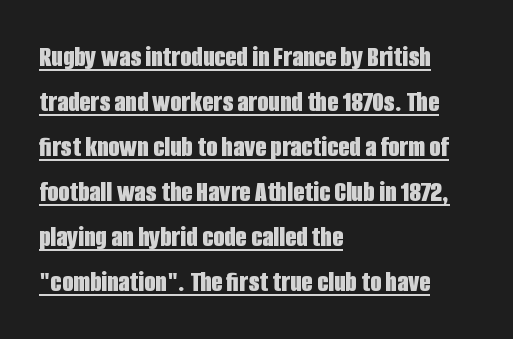
These lines are rendered in a variable-pitch font. Students, note that the glyphs here touch the page at normal intervals. Rows of type keep a routine distance in the vertical direction. Serif or sans? Sans — the stroke terminals are bare. Quick note: underline on.
